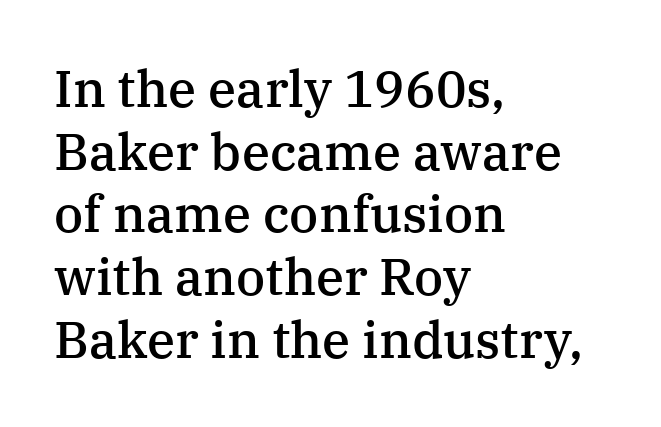
What stands out about the letter spacing? Nothing — it is the standard amount. Lines of text with bare space underneath. A student would call this left alignment; a typographer would say flush left, rag right. This sample uses a serif face. How heavy is the stroke? Medium-heavy — a semibold, shy of bold. Ordinary non-slanted type is in use.
